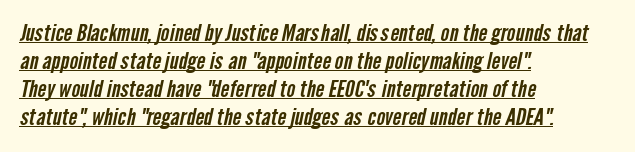
The image shows 23 px text type; set left-aligned, line spacing 1.22x, normal letter spacing, underlined.
